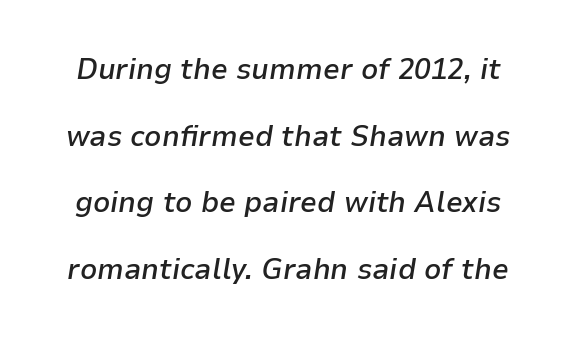
The image shows 30 px semibold type, italic (leaning right); set loose line spacing (2.22x), normal letter spacing, not underlined; low stroke contrast and a medium x-height.
